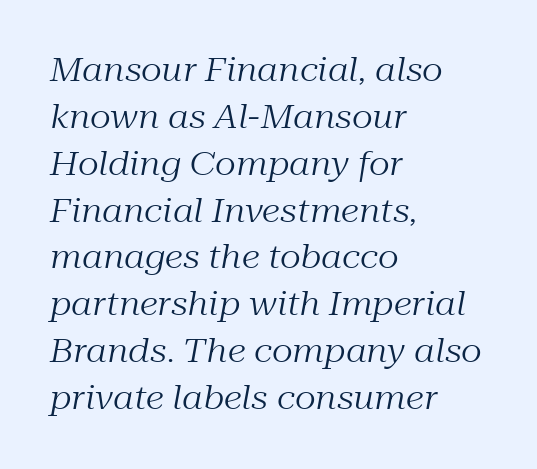
Q: Is the text bold? A: No.
Q: Is the text italic (slanted)? A: Yes, it leans right by about 10 degrees.
Q: Is the typeface a serif or a sans-serif typeface? A: Serif.
Q: Is the text underlined? A: No.
Q: How is the paragraph aligned? A: Left-aligned.
Q: Is the spacing between letters normal or unusually wide? A: Normal.
Q: Is the spacing between lines tight, normal or loose? A: Normal.
Q: Width (condensed, normal, or wide)? A: Normal.
Q: Stroke contrast? A: Medium.
Q: x-height? A: Medium.
Q: Monospaced? A: No.
